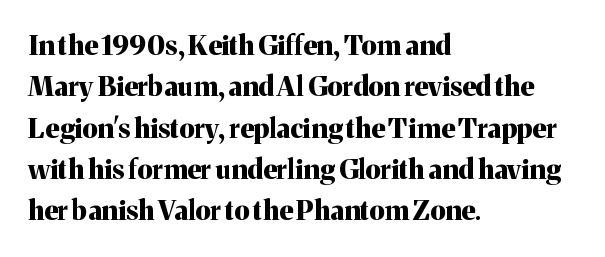
{"italic": "no", "bold": "yes", "underline": "no", "align": "left", "line_spacing": "normal", "line_spacing_ratio": 1.53, "letter_spacing": "normal", "letter_spacing_em": 0.0, "glyph_px": 27}
